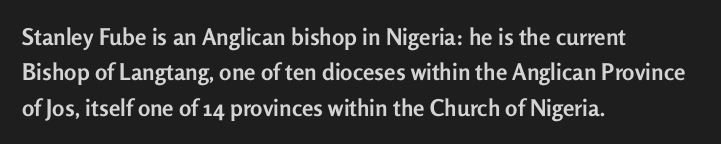
{"italic": "no", "bold": "yes", "underline": "no", "align": "left", "line_spacing": "normal", "line_spacing_ratio": 1.54, "letter_spacing": "normal", "letter_spacing_em": 0.0, "glyph_px": 23}
